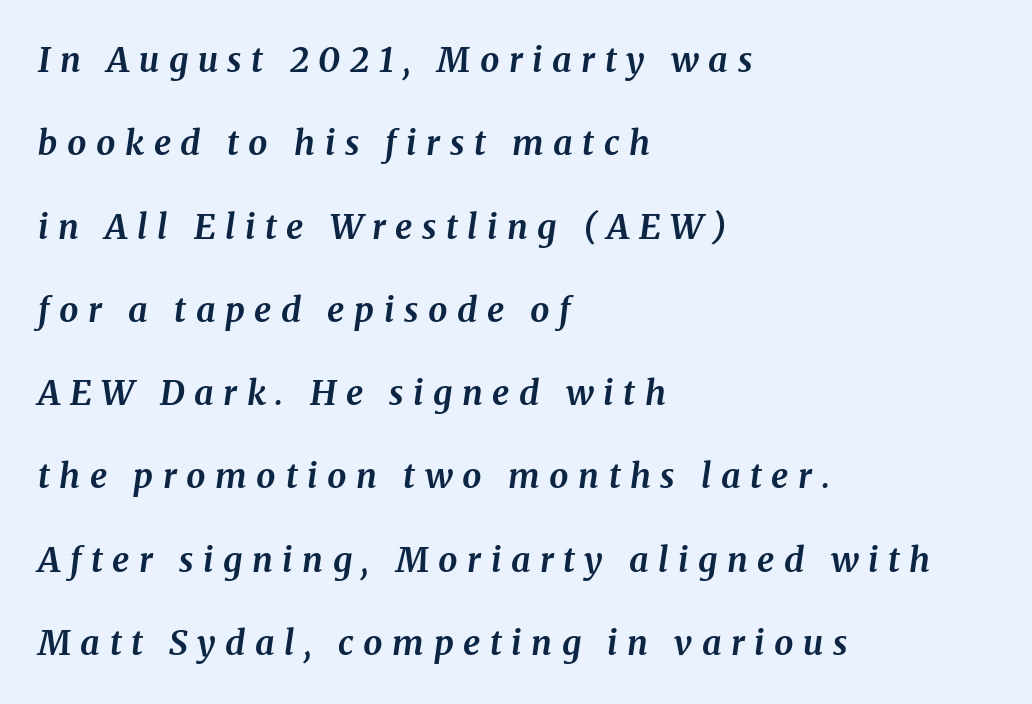
Q: Is the text bold? A: Yes.
Q: Is the text italic (slanted)? A: Yes, it leans right by about 8 degrees.
Q: Is the typeface a serif or a sans-serif typeface? A: Serif.
Q: Is the text underlined? A: No.
Q: How is the paragraph aligned? A: Left-aligned.
Q: Is the spacing between letters normal or unusually wide? A: Unusually wide.
Q: Is the spacing between lines tight, normal or loose? A: Loose.
Q: Width (condensed, normal, or wide)? A: Normal.
Q: Stroke contrast? A: Medium.
Q: x-height? A: Medium.
Q: Monospaced? A: No.
